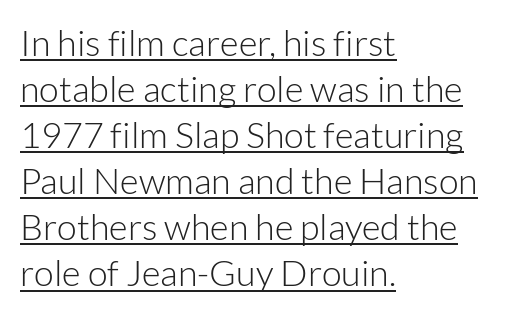
{"serif": "no", "italic": "no", "bold": "no", "weight": "light", "width": "normal", "stroke_contrast": "low", "x_height": "medium", "monospaced": "no", "underline": "yes", "align": "left", "line_spacing": "normal", "line_spacing_ratio": 1.28, "letter_spacing": "normal", "letter_spacing_em": 0.0, "glyph_px": 36}
